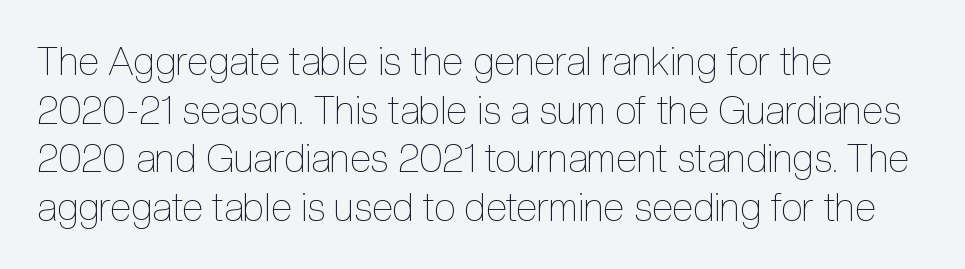
Q: Is the text bold? A: No.
Q: Is the text italic (slanted)? A: No, it is upright.
Q: Is the text underlined? A: No.
Q: How is the paragraph aligned? A: Left-aligned.
Q: Is the spacing between letters normal or unusually wide? A: Normal.
Q: Is the spacing between lines tight, normal or loose? A: Normal.
Q: Width (condensed, normal, or wide)? A: Condensed.
Q: x-height? A: Medium.
Q: Monospaced? A: No.
